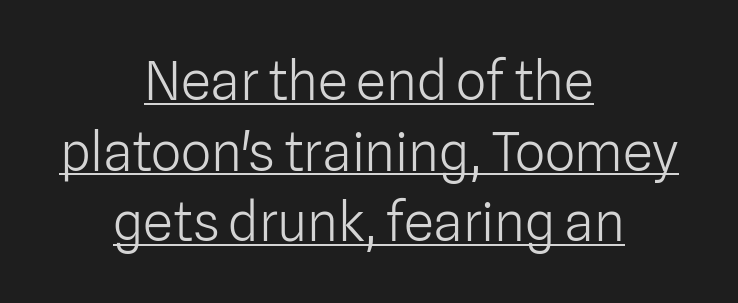
Q: Is the text bold? A: No.
Q: Is the text italic (slanted)? A: No, it is upright.
Q: Is the typeface a serif or a sans-serif typeface? A: Sans-serif.
Q: Is the text underlined? A: Yes.
Q: How is the paragraph aligned? A: Centered.
Q: Is the spacing between letters normal or unusually wide? A: Normal.
Q: Is the spacing between lines tight, normal or loose? A: Normal.
Q: Width (condensed, normal, or wide)? A: Normal.
Q: Stroke contrast? A: Low.
Q: x-height? A: Medium.
Q: Monospaced? A: No.
